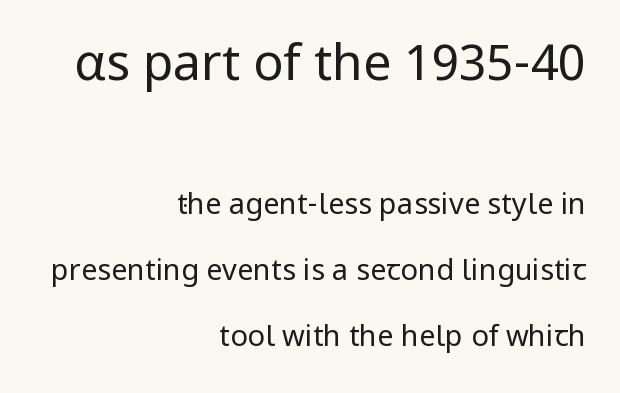
{"serif": "no", "italic": "no", "bold": "no", "weight": "regular", "width": "normal", "stroke_contrast": "low", "x_height": "medium", "monospaced": "no", "underline": "no", "align": "right", "line_spacing": "loose", "line_spacing_ratio": 2.27, "letter_spacing": "normal", "letter_spacing_em": 0.0, "larger_block": "first", "size_ratio": 1.72, "glyph_px": 50}
